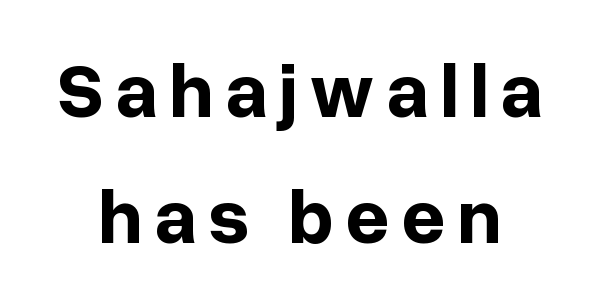
Q: Is the text bold? A: Yes.
Q: Is the text italic (slanted)? A: No, it is upright.
Q: Is the typeface a serif or a sans-serif typeface? A: Sans-serif.
Q: Is the text underlined? A: No.
Q: Is the spacing between lines tight, normal or loose? A: Normal.
Q: Width (condensed, normal, or wide)? A: Normal.
Q: Stroke contrast? A: Low.
Q: x-height? A: Medium.
Q: Monospaced? A: No.
